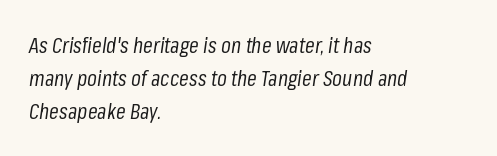
{"italic": "yes", "lean": "right", "slant_degrees": 8, "bold": "no", "underline": "no", "align": "left", "line_spacing": "normal", "line_spacing_ratio": 1.51, "letter_spacing": "normal", "letter_spacing_em": 0.0, "glyph_px": 22}
